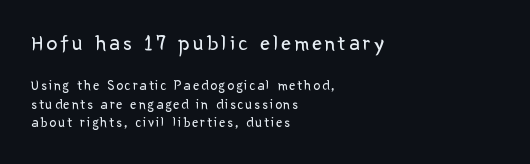
Upright lettering throughout. No extra ink here — the face is not bold. Evenly set lines give the paragraph a standard silhouette. If you squint, the top block still reads clearly — it's the larger of the two. Clear beneath every line of the passage.
